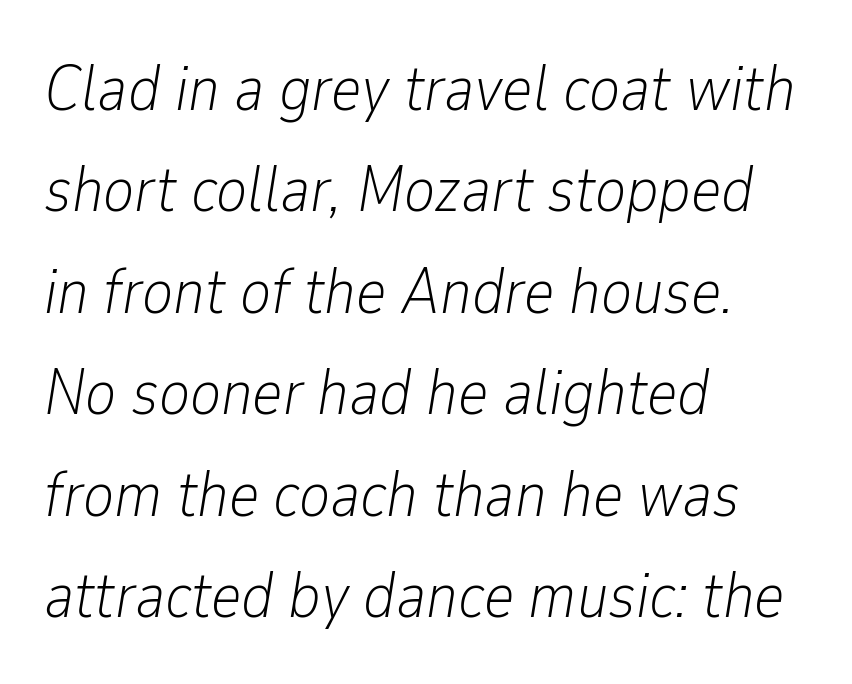
{"italic": "yes", "lean": "right", "slant_degrees": 9, "bold": "no", "weight": "light", "width": "condensed", "stroke_contrast": "low", "x_height": "medium", "monospaced": "no", "underline": "no", "align": "left", "line_spacing": "normal", "line_spacing_ratio": 1.56, "letter_spacing": "normal", "letter_spacing_em": 0.0, "glyph_px": 65}
